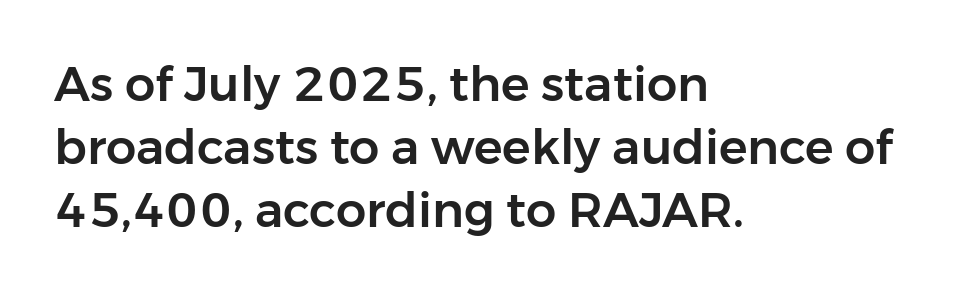
Q: Is the text italic (slanted)? A: No, it is upright.
Q: Is the typeface a serif or a sans-serif typeface? A: Sans-serif.
Q: Is the text underlined? A: No.
Q: How is the paragraph aligned? A: Left-aligned.
Q: Is the spacing between letters normal or unusually wide? A: Normal.
Q: Is the spacing between lines tight, normal or loose? A: Normal.
Q: Width (condensed, normal, or wide)? A: Normal.
Q: Stroke contrast? A: Low.
Q: x-height? A: Medium.
Q: Monospaced? A: No.
